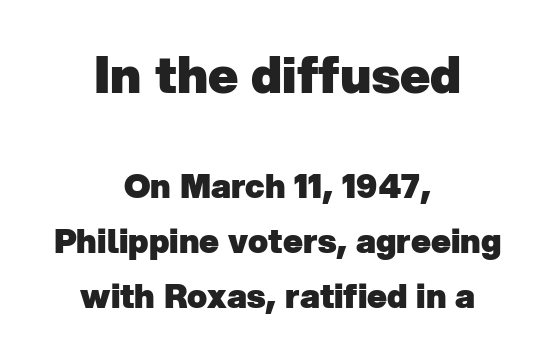
{"serif": "no", "bold": "yes", "weight": "heavy", "width": "normal", "stroke_contrast": "low", "x_height": "medium", "monospaced": "no", "underline": "no", "align": "center", "line_spacing": "normal", "line_spacing_ratio": 1.66, "letter_spacing": "normal", "letter_spacing_em": 0.0, "larger_block": "first", "size_ratio": 1.52, "glyph_px": 50}
